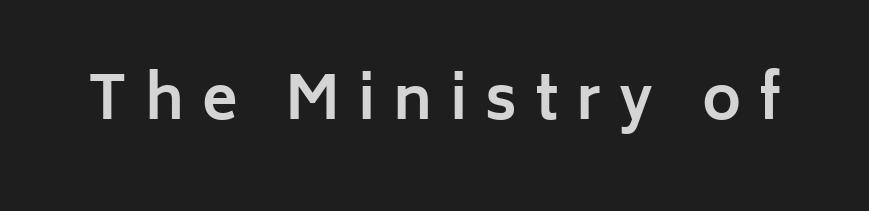
Q: Is the text bold? A: Yes.
Q: Is the text italic (slanted)? A: No, it is upright.
Q: Is the typeface a serif or a sans-serif typeface? A: Sans-serif.
Q: Is the text underlined? A: No.
Q: Is the spacing between letters normal or unusually wide? A: Unusually wide.
Q: Width (condensed, normal, or wide)? A: Normal.
Q: Stroke contrast? A: Low.
Q: x-height? A: Medium.
Q: Monospaced? A: No.
